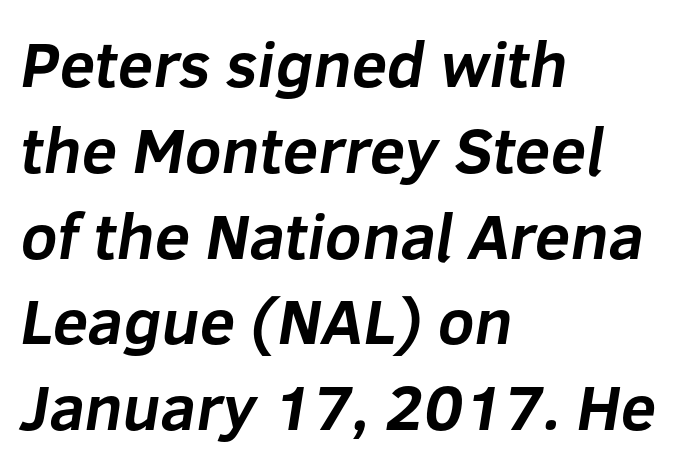
The image shows 64 px bold sans-serif type; set left-aligned, normal line spacing (1.34x), normal letter spacing, not underlined; low stroke contrast and a medium x-height.
